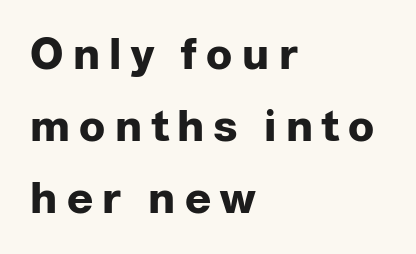
Anything drawn beneath the words? Only blank space. Line spacing here is normal. Notice how the stems are strictly vertical — no italics here. Heavy, bold letterforms.
